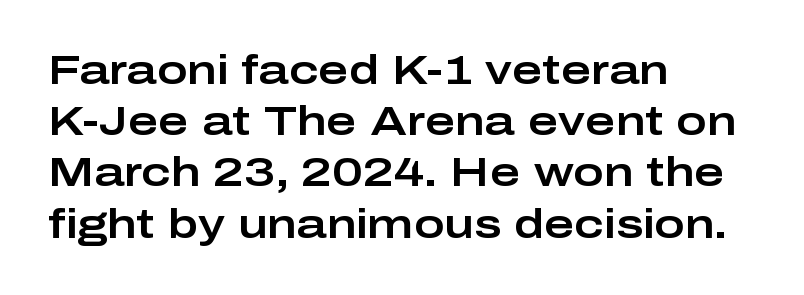
In CSS terms this would be text-align: left. The leading is moderate, giving the passage an even texture. Tracking value appears to be zero — textbook default spacing. Type style note: lacks serifs. A clean baseline with only descenders dipping below it.
